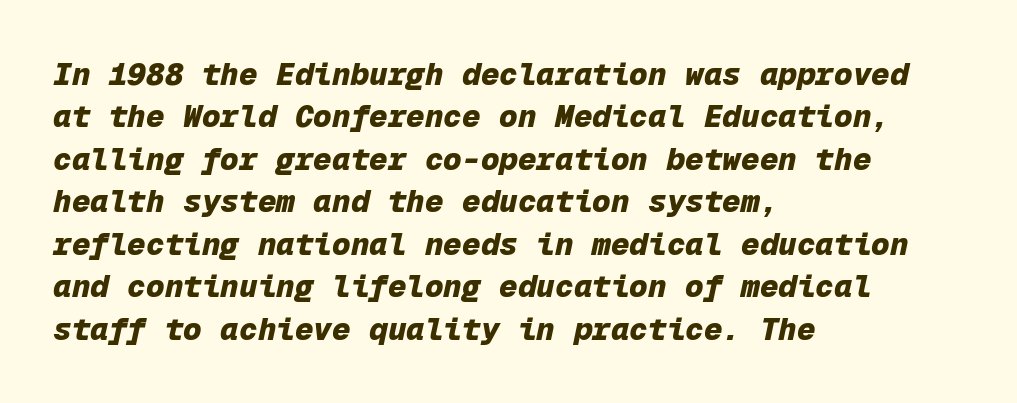
{"italic": "yes", "lean": "right", "slant_degrees": 12, "bold": "yes", "weight": "heavy", "width": "normal", "stroke_contrast": "low", "x_height": "medium", "monospaced": "yes", "underline": "no", "align": "left", "line_spacing": "normal", "line_spacing_ratio": 1.37, "letter_spacing": "normal", "letter_spacing_em": 0.0, "glyph_px": 31}
